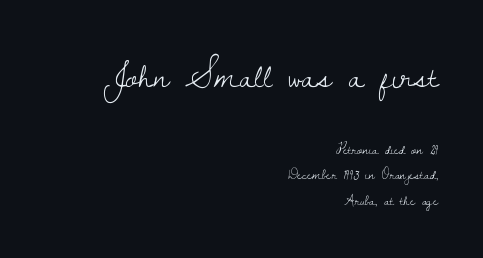
Q: Is the text bold? A: No.
Q: Is the text italic (slanted)? A: Yes.
Q: Is the typeface a serif or a sans-serif typeface? A: Serif.
Q: Is the text underlined? A: No.
Q: How is the paragraph aligned? A: Right-aligned.
Q: Is the spacing between letters normal or unusually wide? A: Normal.
Q: Is the spacing between lines tight, normal or loose? A: Normal.
Q: Which block of text is set in a larger size, the first (top) or the second (bottom)? A: The first (top) one.
Q: Width (condensed, normal, or wide)? A: Normal.
Q: Stroke contrast? A: Low.
Q: x-height? A: Small.
Q: Monospaced? A: No.
